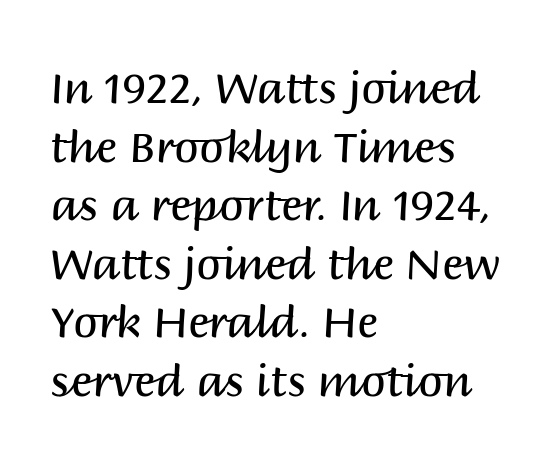
Grotesque or geometric, the face here clearly has no serifs. Character widths vary here, with narrow letters taking less room than wide ones. Spacing between characters is what you'd get straight out of the box. Has an underline been added? It has not.
